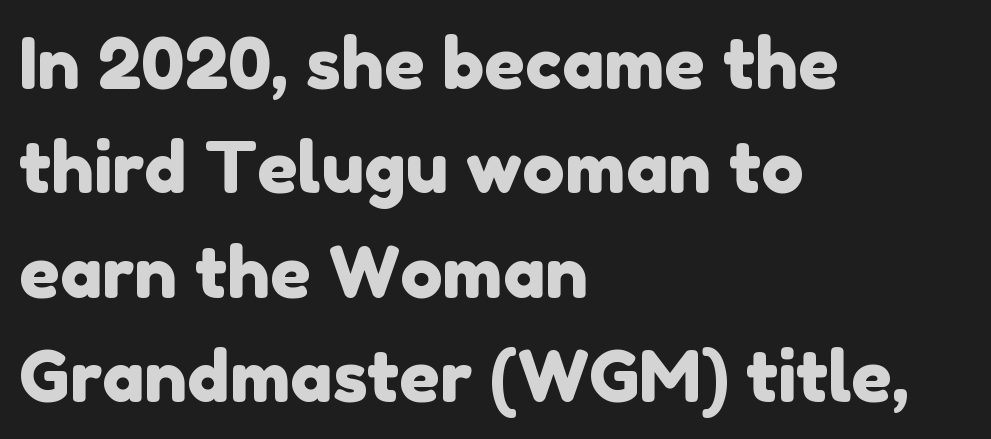
Note the varied advance widths — an 'i' is clearly narrower than an 'm'. Note: no serifs on the glyphs. The foot of each line stays bare and open. Baseline-to-baseline distance is the conventional proportion of letter height. Left-aligned paragraph, ragged on the right.
